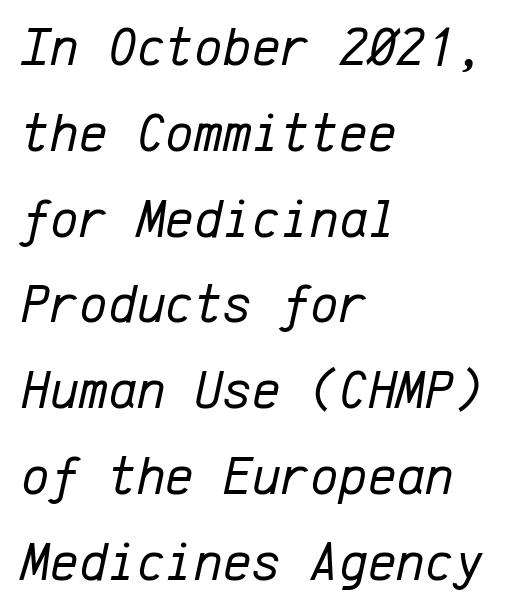
Compared with typical paragraphs, the rows here are spaced about the same. Observe the ordinary spacing: letters are neighbours, not strangers. Typeset ragged right — the left edge is the straight one. Looks like terminal output: every glyph gets an equal slot. Stems and bowls with no extra thickness — not bold. Observe the lean: these are italic letterforms.
